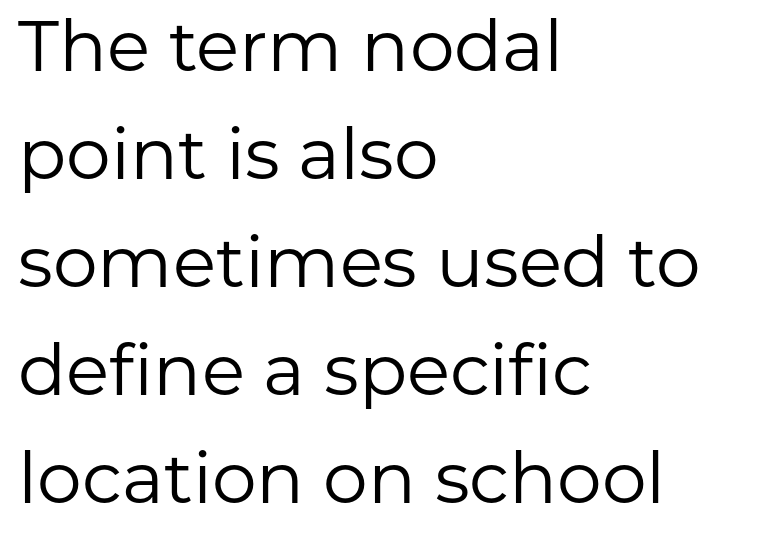
{"serif": "no", "italic": "no", "bold": "no", "weight": "regular", "width": "normal", "stroke_contrast": "low", "x_height": "medium", "monospaced": "no", "underline": "no", "align": "left", "line_spacing": "normal", "line_spacing_ratio": 1.52, "letter_spacing": "normal", "letter_spacing_em": 0.0, "glyph_px": 71}
